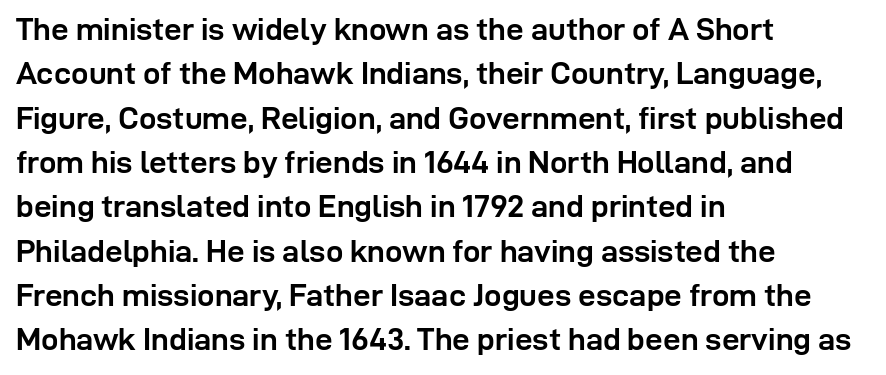
The passage shown stacks its lines at a standard gap. Grotesque or geometric, the face here clearly has no serifs. The sample has been set heavy, in full bold. A classic flush-left, rag-right setting is used for this passage.
